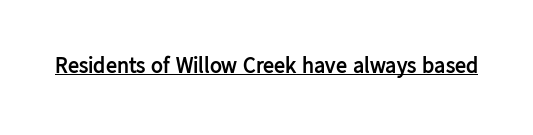
Q: Is the text bold? A: Yes.
Q: Is the text italic (slanted)? A: No, it is upright.
Q: Is the text underlined? A: Yes.
Q: Is the spacing between letters normal or unusually wide? A: Normal.
